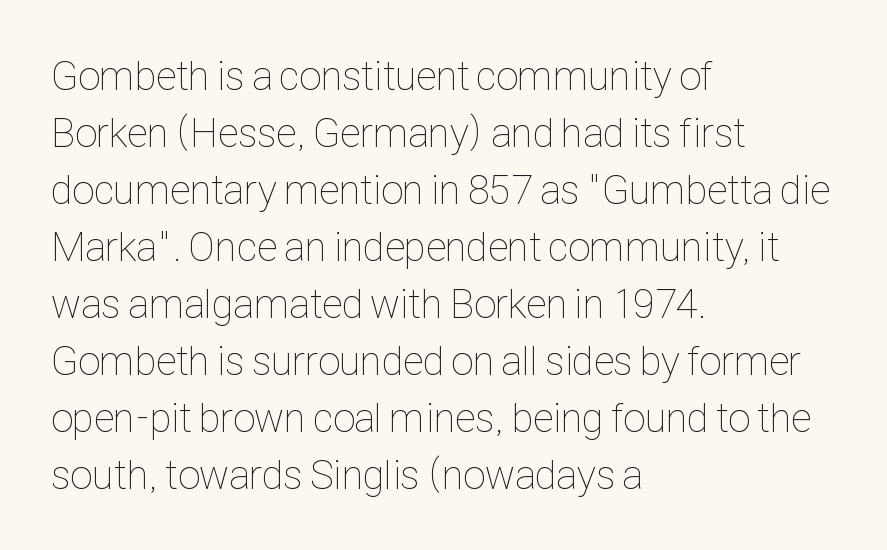
The image shows 41 px thin, condensed type, upright; set left-aligned, normal line spacing (1.39x), normal letter spacing, not underlined; low stroke contrast and a medium x-height.
